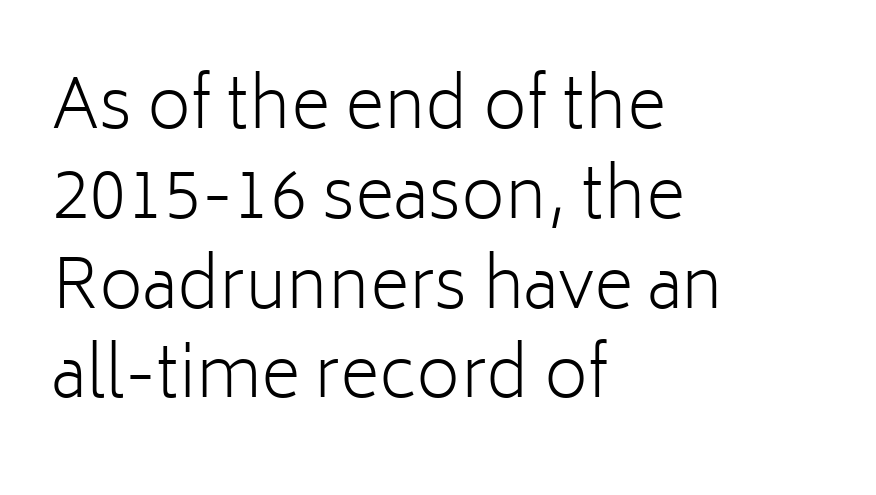
Q: Is the text bold? A: No.
Q: Is the text italic (slanted)? A: No, it is upright.
Q: Is the typeface a serif or a sans-serif typeface? A: Sans-serif.
Q: Is the text underlined? A: No.
Q: How is the paragraph aligned? A: Left-aligned.
Q: Is the spacing between letters normal or unusually wide? A: Normal.
Q: Is the spacing between lines tight, normal or loose? A: Normal.
Q: Width (condensed, normal, or wide)? A: Normal.
Q: Stroke contrast? A: Low.
Q: x-height? A: Medium.
Q: Monospaced? A: No.
